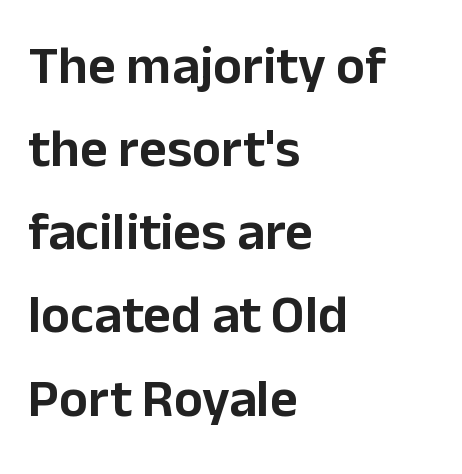
Q: Is the text italic (slanted)? A: No, it is upright.
Q: Is the typeface a serif or a sans-serif typeface? A: Sans-serif.
Q: Is the text underlined? A: No.
Q: How is the paragraph aligned? A: Left-aligned.
Q: Is the spacing between letters normal or unusually wide? A: Normal.
Q: Is the spacing between lines tight, normal or loose? A: Normal.
Q: Width (condensed, normal, or wide)? A: Normal.
Q: Stroke contrast? A: Low.
Q: x-height? A: Medium.
Q: Monospaced? A: No.
